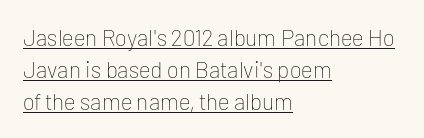
{"italic": "no", "bold": "no", "underline": "yes", "align": "left", "line_spacing": "normal", "line_spacing_ratio": 1.39, "letter_spacing": "normal", "letter_spacing_em": 0.0, "glyph_px": 23}
